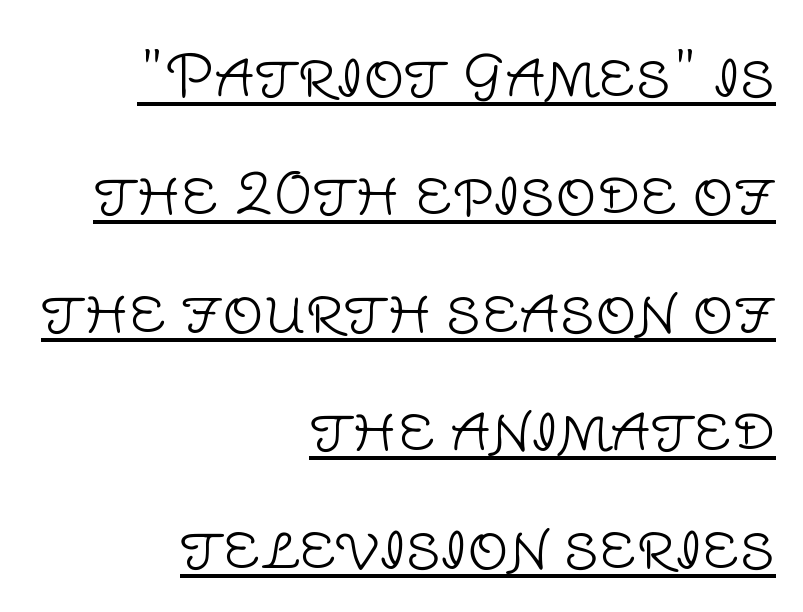
The face used here appears with an underline applied. The typesetter chose a ragged-left arrangement here. Unlike a traditional serif, this face leaves its strokes unadorned. Stroke thickness stays within the range of a standard reading face or lighter. Spacing verdict: proportional, widths tailored to each character. The rendering keeps characters at their native spacing.
